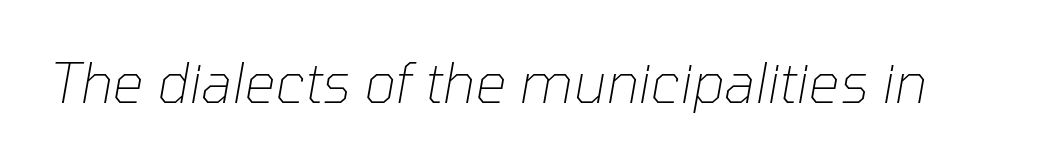
There is no visible air inserted between adjacent glyphs. The passage shown is typed in a proportional face where columns would drift. Type without underlining. Stems here are at most as thick as an everyday book face. The typography opts for an oblique posture over an upright one.
